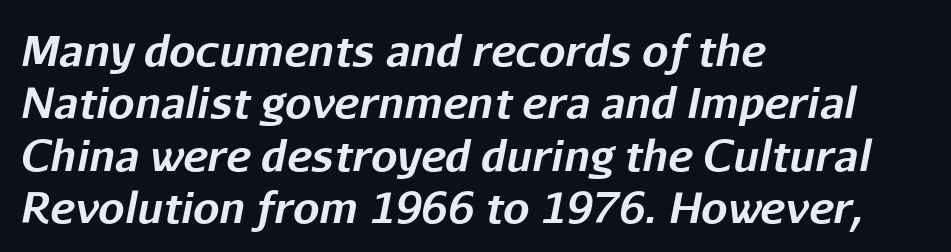
The image shows 42 px bold type, italic (leaning right); set left-aligned, normal line spacing (1.25x), normal letter spacing, not underlined; low stroke contrast and a medium x-height.
